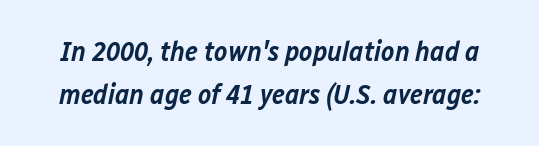
How would I describe the line gaps? Plain and ordinary. The typesetting leans somewhat heavy: a semibold. Between one letter and the next there's only the usual sliver of space. Character widths vary here, with narrow letters taking less room than wide ones. Rendered with sloped, italic letterforms.
